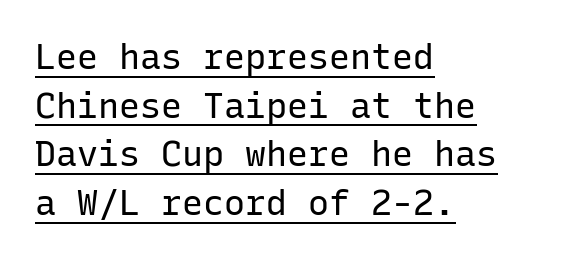
The image shows 35 px regular-weight sans-serif type, upright, monospaced; set left-aligned, normal line spacing (1.39x), normal letter spacing, underlined; low stroke contrast and a medium x-height.
